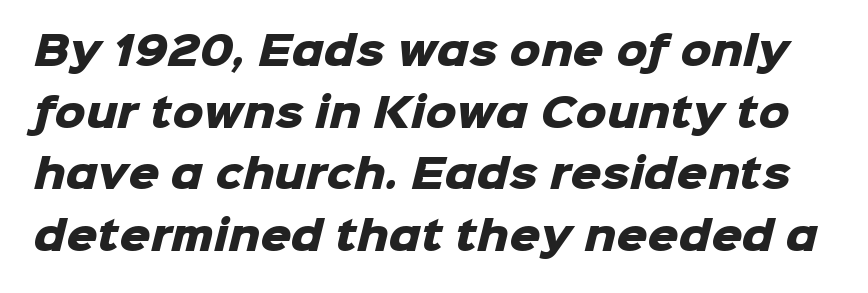
Q: Is the text bold? A: Yes.
Q: Is the typeface a serif or a sans-serif typeface? A: Sans-serif.
Q: Is the text underlined? A: No.
Q: Is the spacing between letters normal or unusually wide? A: Normal.
Q: Is the spacing between lines tight, normal or loose? A: Normal.
Q: Width (condensed, normal, or wide)? A: Normal.
Q: Stroke contrast? A: Low.
Q: x-height? A: Medium.
Q: Monospaced? A: No.
